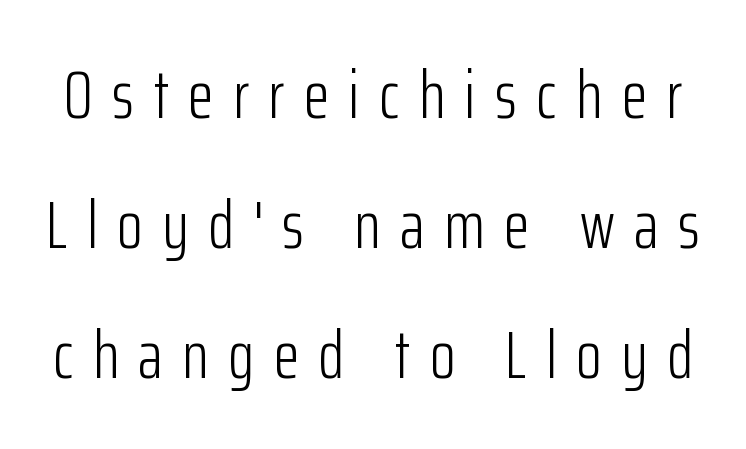
{"serif": "no", "italic": "no", "bold": "no", "weight": "light", "width": "condensed", "stroke_contrast": "low", "x_height": "medium", "monospaced": "no", "underline": "no", "line_spacing": "loose", "line_spacing_ratio": 1.94, "letter_spacing": "wide", "letter_spacing_em": 0.29, "glyph_px": 67}
